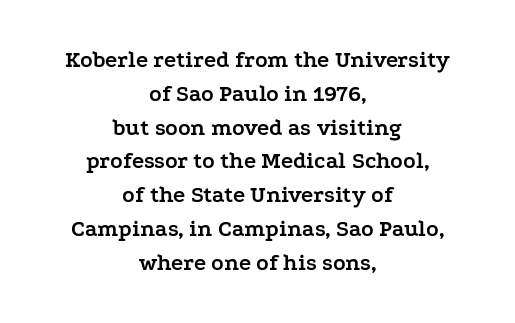
{"italic": "no", "bold": "yes", "underline": "no", "align": "center", "line_spacing": "normal", "line_spacing_ratio": 1.47, "letter_spacing": "normal", "letter_spacing_em": 0.0, "glyph_px": 23}
